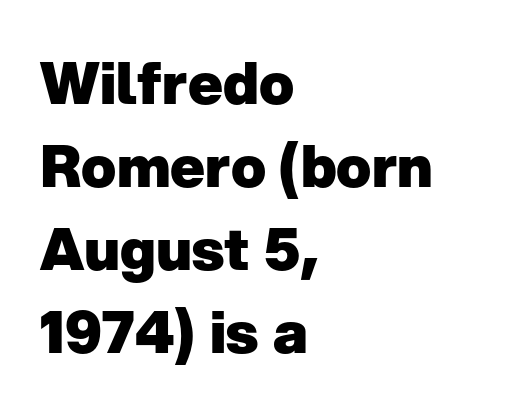
The face used here is a sans, in the tradition of grotesques and geometrics. This sample has the flowing, uneven cadence of proportional lettering. Set as a true bold cut, around the 700 mark. Layout note: lines flush left. The font's upright variant was chosen for this text. Does extra space separate the letters? No, they use regular spacing.
